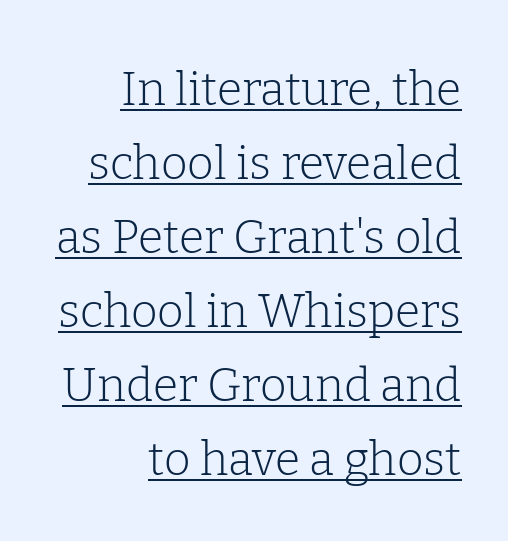
The image shows 46 px light serif type, upright; set right-aligned, normal line spacing (1.61x), normal letter spacing, underlined; low stroke contrast and a medium x-height.
